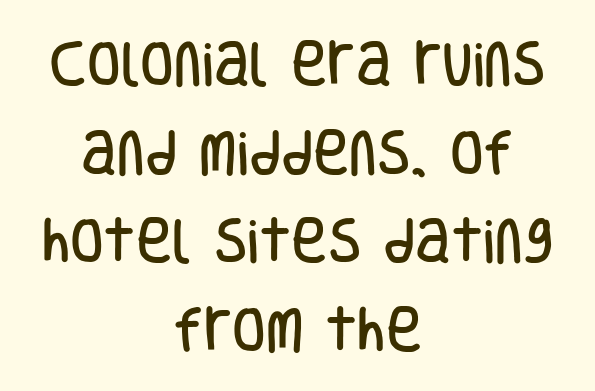
Q: Is the text italic (slanted)? A: No, it is upright.
Q: Is the typeface a serif or a sans-serif typeface? A: Sans-serif.
Q: Is the text underlined? A: No.
Q: How is the paragraph aligned? A: Centered.
Q: Is the spacing between letters normal or unusually wide? A: Normal.
Q: Width (condensed, normal, or wide)? A: Condensed.
Q: Stroke contrast? A: Low.
Q: x-height? A: Large.
Q: Monospaced? A: No.
